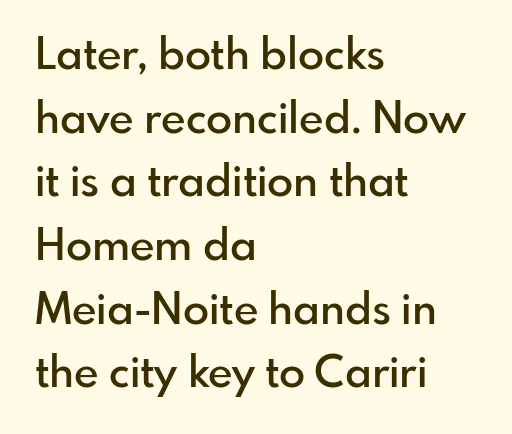
Q: Is the text bold? A: Semi-bold.
Q: Is the text italic (slanted)? A: No, it is upright.
Q: Is the typeface a serif or a sans-serif typeface? A: Sans-serif.
Q: Is the text underlined? A: No.
Q: How is the paragraph aligned? A: Left-aligned.
Q: Is the spacing between letters normal or unusually wide? A: Normal.
Q: Is the spacing between lines tight, normal or loose? A: Normal.
Q: Width (condensed, normal, or wide)? A: Normal.
Q: Stroke contrast? A: Low.
Q: x-height? A: Small.
Q: Monospaced? A: No.
